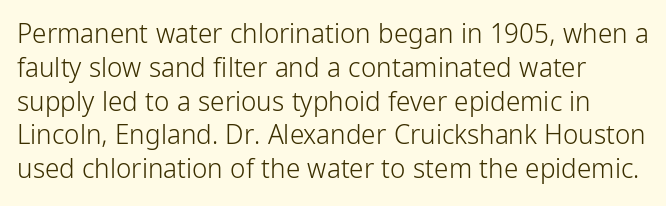
{"italic": "no", "bold": "no", "underline": "no", "line_spacing": "normal", "line_spacing_ratio": 1.3, "letter_spacing": "normal", "letter_spacing_em": 0.0, "glyph_px": 26}
